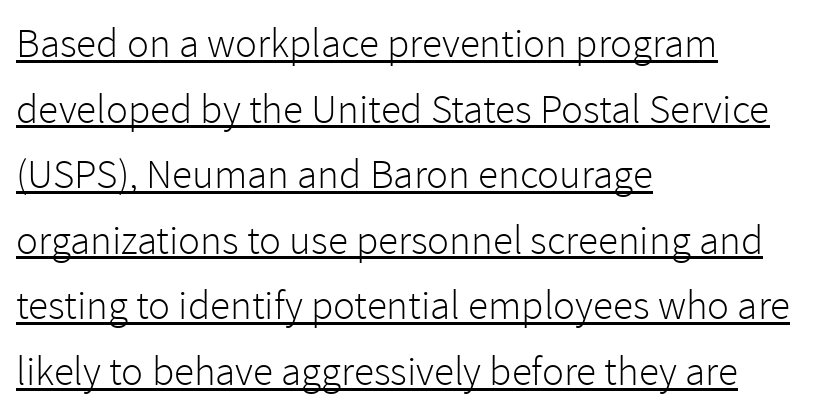
Q: Is the text bold? A: No.
Q: Is the text italic (slanted)? A: No, it is upright.
Q: Is the typeface a serif or a sans-serif typeface? A: Sans-serif.
Q: Is the text underlined? A: Yes.
Q: How is the paragraph aligned? A: Left-aligned.
Q: Is the spacing between letters normal or unusually wide? A: Normal.
Q: Is the spacing between lines tight, normal or loose? A: Normal.
Q: Width (condensed, normal, or wide)? A: Normal.
Q: x-height? A: Medium.
Q: Monospaced? A: No.
